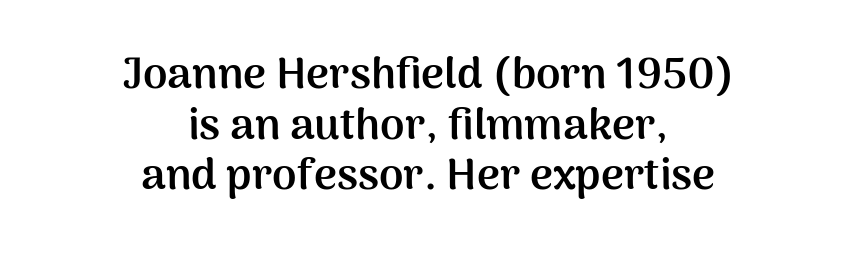
Look at the stroke-to-counter ratio: heavy, a bold. Is this a sans? Yes — the strokes have no serifs. The space beneath each line is pristine and unruled. Leading is clearly below the norm, producing a dense column. This sample has the flowing, uneven cadence of proportional lettering. Rendered with straight, roman letterforms.
